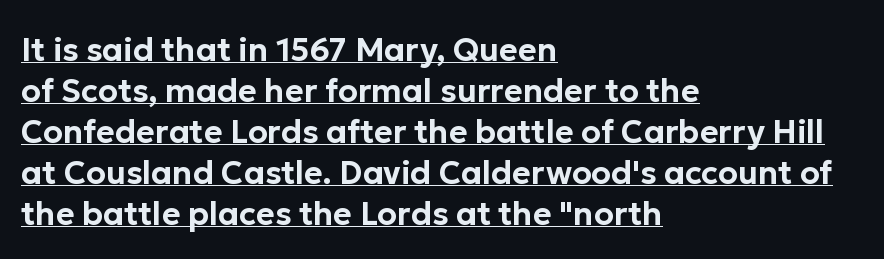
The image shows 32 px sans-serif type, upright; set left-aligned, normal line spacing (1.28x), normal letter spacing, underlined; low stroke contrast and a medium x-height.
